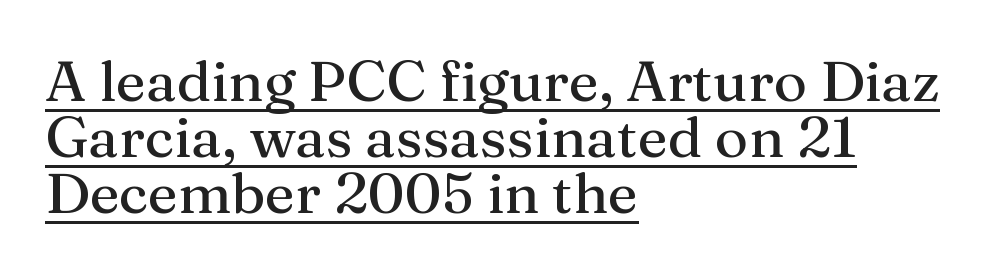
Q: Is the text italic (slanted)? A: No, it is upright.
Q: Is the typeface a serif or a sans-serif typeface? A: Serif.
Q: Is the text underlined? A: Yes.
Q: How is the paragraph aligned? A: Left-aligned.
Q: Is the spacing between letters normal or unusually wide? A: Normal.
Q: Is the spacing between lines tight, normal or loose? A: Tight.
Q: Width (condensed, normal, or wide)? A: Normal.
Q: Stroke contrast? A: Medium.
Q: x-height? A: Medium.
Q: Monospaced? A: No.
